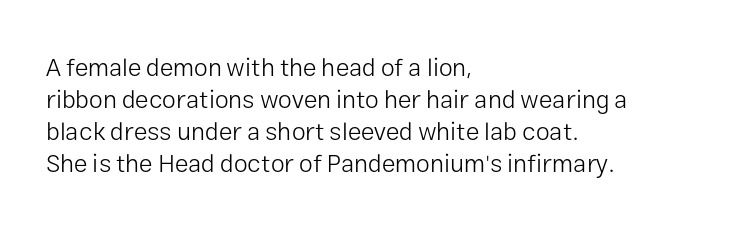
Q: Is the text bold? A: No.
Q: Is the text italic (slanted)? A: No, it is upright.
Q: Is the text underlined? A: No.
Q: How is the paragraph aligned? A: Left-aligned.
Q: Is the spacing between letters normal or unusually wide? A: Normal.
Q: Is the spacing between lines tight, normal or loose? A: Normal.
